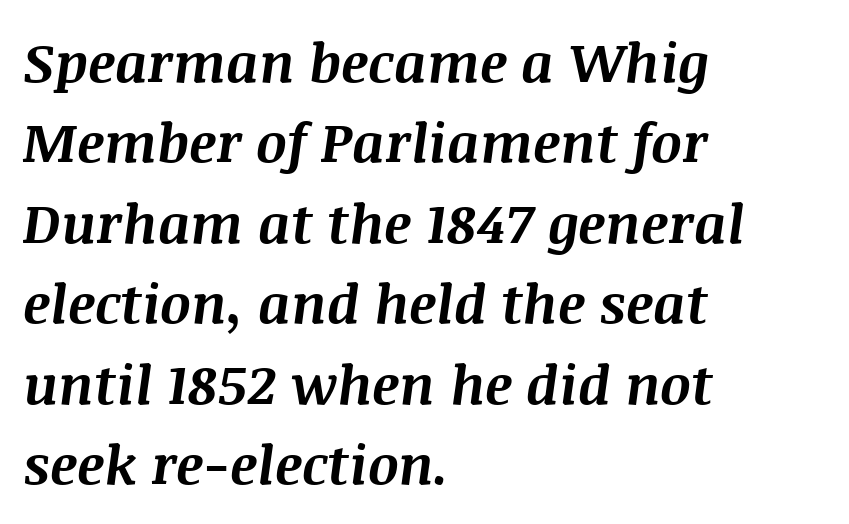
The image shows 54 px bold type, italic (leaning right); set left-aligned, normal line spacing (1.49x), normal letter spacing, not underlined; medium stroke contrast and a large x-height.
